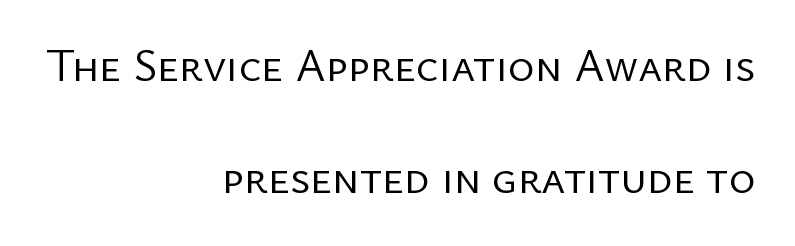
Tall strokes in this sample are plumb rather than angled. Teacher's note: observe the even right margin — that is flush-right alignment. The strokes are not fattened; the text isn't bold. Proportional: the letters do not fall into vertical columns. The rendering uses a large line-height, opening up the rows. Just letters on the line, the space beneath them empty.
